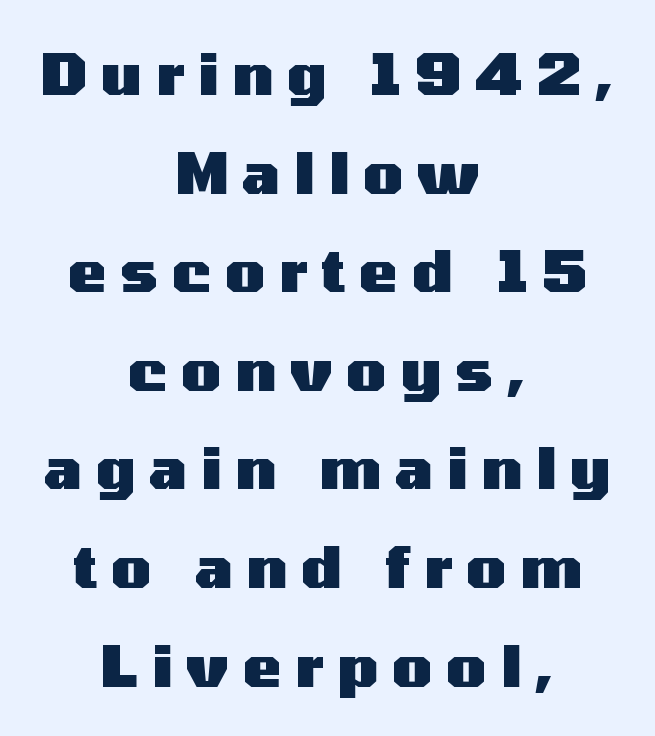
Q: Is the text bold? A: Yes.
Q: Is the text italic (slanted)? A: No, it is upright.
Q: Is the typeface a serif or a sans-serif typeface? A: Sans-serif.
Q: Is the text underlined? A: No.
Q: How is the paragraph aligned? A: Centered.
Q: Is the spacing between letters normal or unusually wide? A: Unusually wide.
Q: Is the spacing between lines tight, normal or loose? A: Normal.
Q: Width (condensed, normal, or wide)? A: Wide.
Q: Stroke contrast? A: Medium.
Q: x-height? A: Medium.
Q: Monospaced? A: No.
